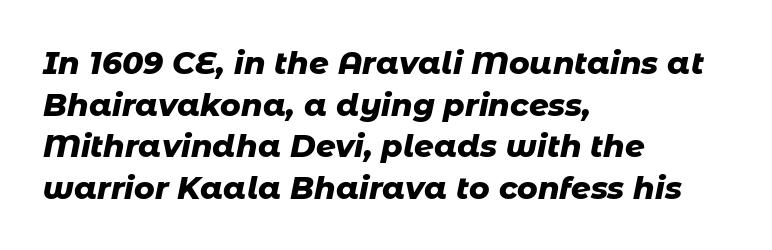
{"italic": "yes", "lean": "right", "slant_degrees": 11, "bold": "yes", "weight": "heavy", "width": "normal", "stroke_contrast": "low", "x_height": "medium", "monospaced": "no", "underline": "no", "align": "left", "line_spacing": "normal", "line_spacing_ratio": 1.34, "letter_spacing": "normal", "letter_spacing_em": 0.0, "glyph_px": 31}
